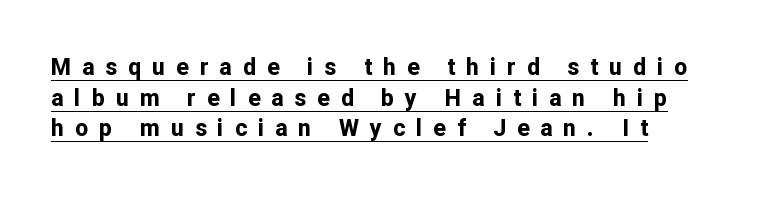
{"italic": "no", "bold": "yes", "underline": "yes", "align": "left", "line_spacing": "normal", "line_spacing_ratio": 1.33, "letter_spacing": "wide", "letter_spacing_em": 0.48, "glyph_px": 23}
